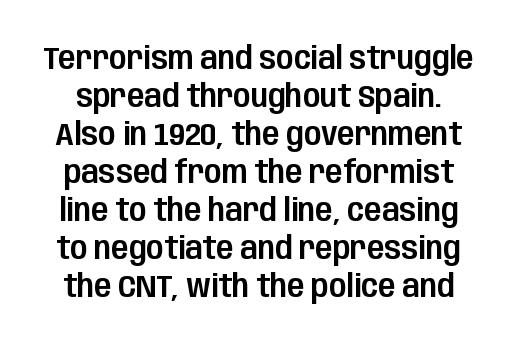
The image shows 32 px condensed sans-serif type, upright; set line spacing 1.19x, normal letter spacing, not underlined; low stroke contrast and a large x-height.
